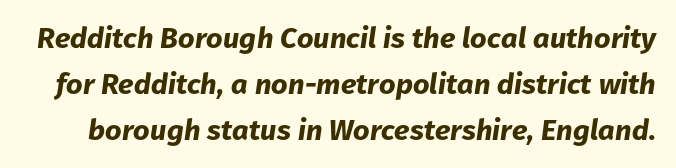
{"italic": "yes", "lean": "right", "slant_degrees": 8, "bold": "yes", "weight": "bold", "width": "normal", "stroke_contrast": "low", "x_height": "medium", "monospaced": "no", "underline": "no", "line_spacing": "normal", "line_spacing_ratio": 1.58, "letter_spacing": "normal", "letter_spacing_em": 0.0, "glyph_px": 29}
